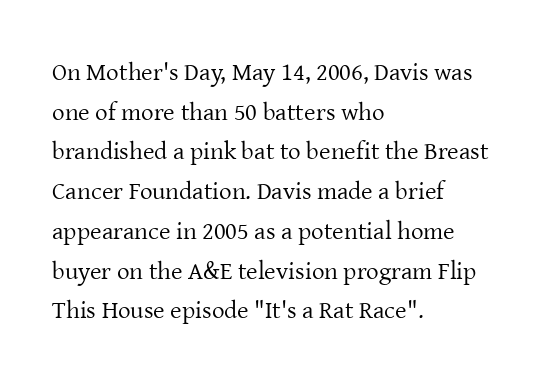
The image shows 25 px text type, upright; set left-aligned, normal line spacing (1.59x), normal letter spacing, not underlined.
